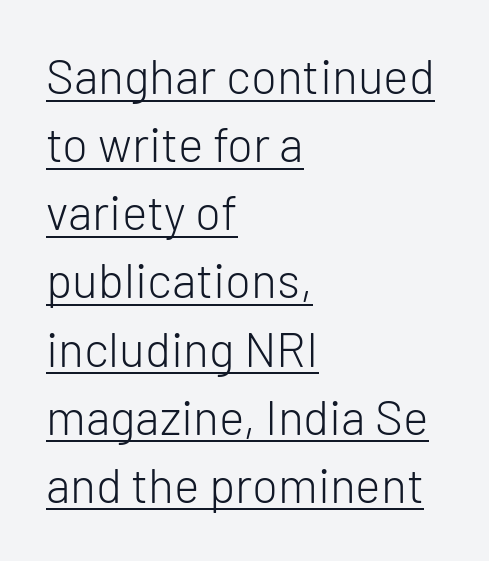
Q: Is the text bold? A: No.
Q: Is the text italic (slanted)? A: No, it is upright.
Q: Is the typeface a serif or a sans-serif typeface? A: Sans-serif.
Q: Is the text underlined? A: Yes.
Q: How is the paragraph aligned? A: Left-aligned.
Q: Is the spacing between letters normal or unusually wide? A: Normal.
Q: Is the spacing between lines tight, normal or loose? A: Normal.
Q: Width (condensed, normal, or wide)? A: Normal.
Q: Stroke contrast? A: Low.
Q: x-height? A: Medium.
Q: Monospaced? A: No.
